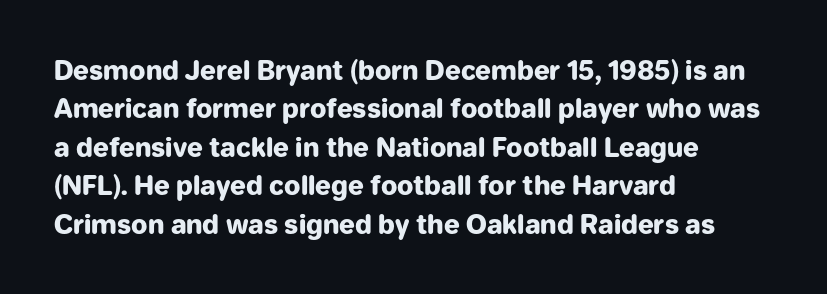
The image shows 26 px bold type, upright; set left-aligned, normal line spacing (1.48x), normal letter spacing, not underlined.
